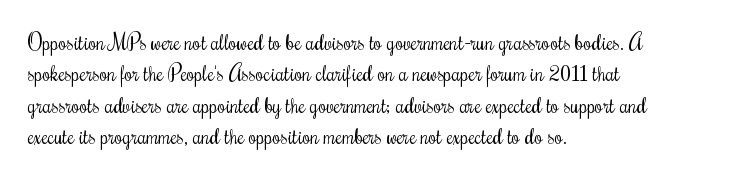
Each row of text sits above clean, open space. Typeset ragged right — the left edge is the straight one. Each word holds together tightly as a unit, with standard inter-letter gaps. Interline gaps are of average width in this sample.
